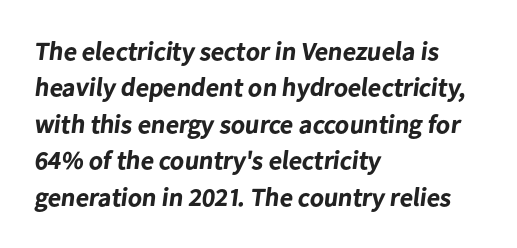
The image shows 26 px bold type; set left-aligned, normal line spacing (1.4x), normal letter spacing, not underlined.
